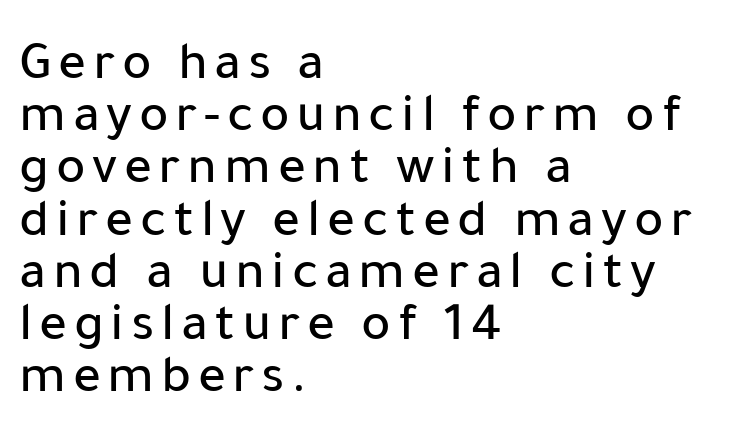
Decoration check: the copy has no underline. Typographically, this falls in the sans-serif category. Summary of vertical rhythm: compact, with narrow interline spacing. A roman cut, with each character standing at attention.
